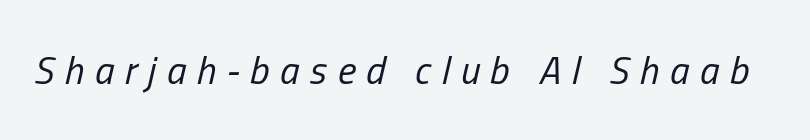
Q: Is the text bold? A: No.
Q: Is the text italic (slanted)? A: Yes, it leans right by about 13 degrees.
Q: Is the text underlined? A: No.
Q: Is the spacing between letters normal or unusually wide? A: Unusually wide.
Q: Width (condensed, normal, or wide)? A: Condensed.
Q: Stroke contrast? A: Low.
Q: x-height? A: Medium.
Q: Monospaced? A: No.
